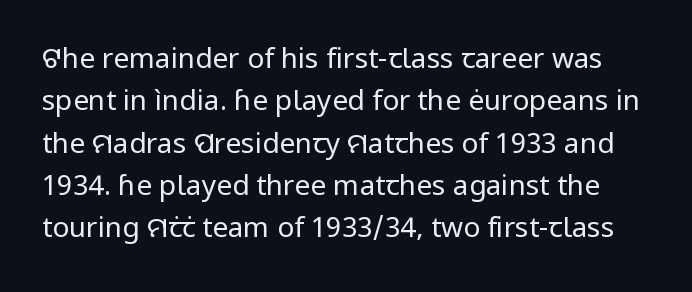
{"serif": "no", "italic": "no", "bold": "no", "weight": "regular", "width": "normal", "stroke_contrast": "low", "x_height": "medium", "monospaced": "no", "underline": "no", "line_spacing": "normal", "line_spacing_ratio": 1.51, "letter_spacing": "normal", "letter_spacing_em": 0.0, "glyph_px": 28}
